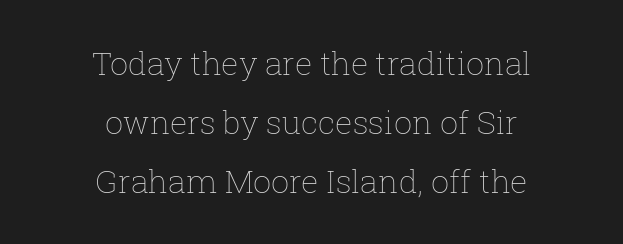
Q: Is the text bold? A: No.
Q: Is the text italic (slanted)? A: No, it is upright.
Q: Is the text underlined? A: No.
Q: How is the paragraph aligned? A: Centered.
Q: Is the spacing between letters normal or unusually wide? A: Normal.
Q: Width (condensed, normal, or wide)? A: Normal.
Q: Stroke contrast? A: Low.
Q: x-height? A: Medium.
Q: Monospaced? A: No.
